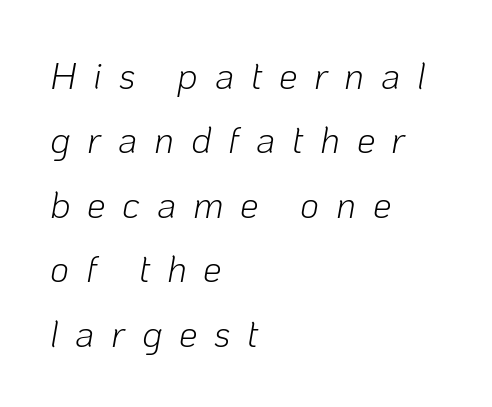
The strokes carry an ordinary text weight at most. The rendering inserts visible extra space after every character. The space beneath each line is pristine and unruled. Leftover space on each line is placed entirely after the last word. Each letter keeps its own natural width here, so spacing adapts to shape. Yep, that's italic — everything's leaning.
